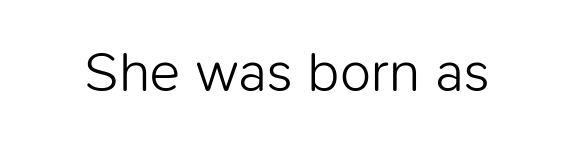
{"serif": "no", "italic": "no", "bold": "no", "weight": "light", "width": "normal", "stroke_contrast": "low", "x_height": "medium", "monospaced": "no", "underline": "no", "letter_spacing": "normal", "letter_spacing_em": 0.0, "glyph_px": 57}
